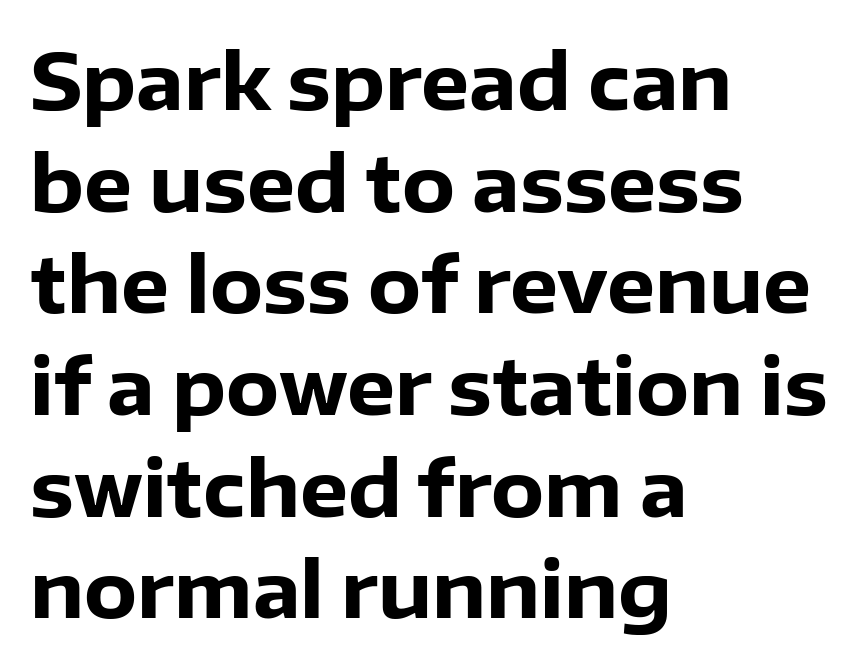
{"serif": "no", "italic": "no", "bold": "yes", "weight": "heavy", "width": "normal", "stroke_contrast": "low", "x_height": "medium", "monospaced": "no", "underline": "no", "align": "left", "line_spacing": "normal", "line_spacing_ratio": 1.32, "letter_spacing": "normal", "letter_spacing_em": 0.0, "glyph_px": 77}
